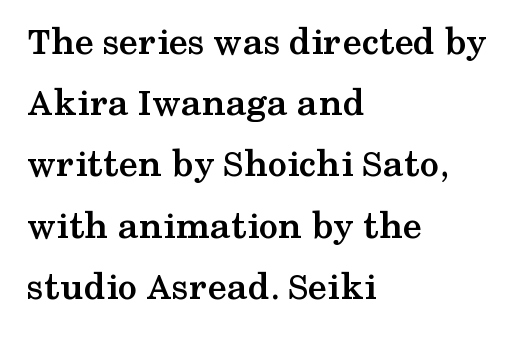
Q: Is the text bold? A: Yes.
Q: Is the text italic (slanted)? A: No, it is upright.
Q: Is the typeface a serif or a sans-serif typeface? A: Serif.
Q: Is the text underlined? A: No.
Q: How is the paragraph aligned? A: Left-aligned.
Q: Is the spacing between letters normal or unusually wide? A: Normal.
Q: Is the spacing between lines tight, normal or loose? A: Normal.
Q: Width (condensed, normal, or wide)? A: Wide.
Q: Stroke contrast? A: Medium.
Q: x-height? A: Medium.
Q: Monospaced? A: No.
